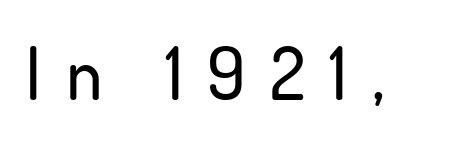
The image shows 73 px sans-serif type, upright; set unusually wide letter spacing (+0.33 em), not underlined; low stroke contrast and a small x-height.
